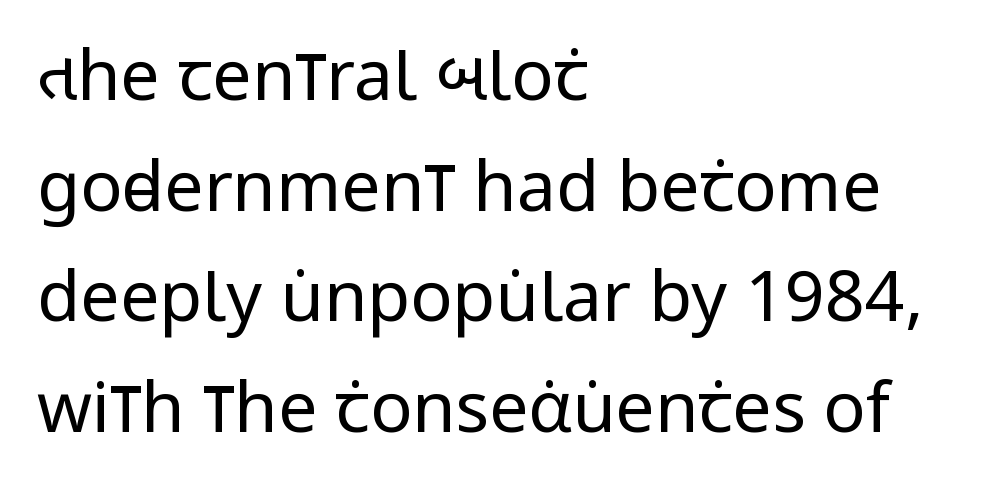
The image shows 70 px regular-weight, condensed sans-serif type, upright; set left-aligned, normal line spacing (1.58x), normal letter spacing, not underlined; low stroke contrast and a large x-height.
